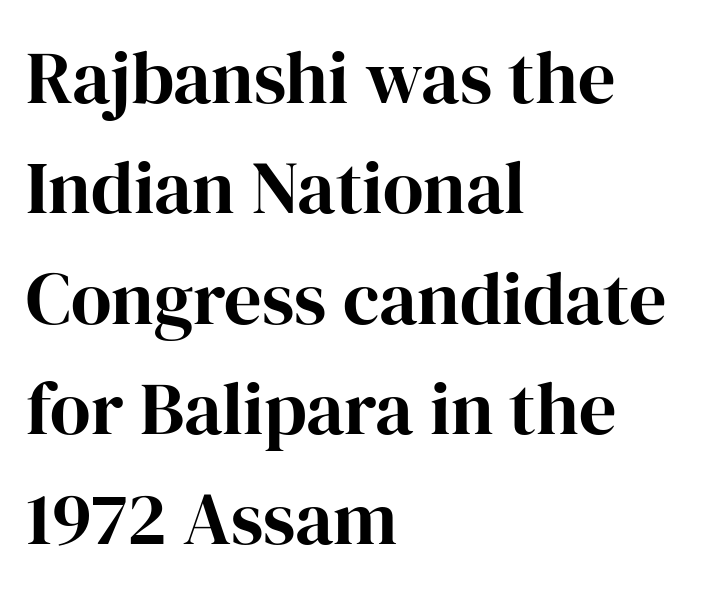
The face used here is proportionally spaced, like ordinary book or web type. A normal amount of white space separates one row of letters from the next. Look at the bottom of the vertical strokes: they flare into serifs here. Line beginnings align vertically; line endings do not.
